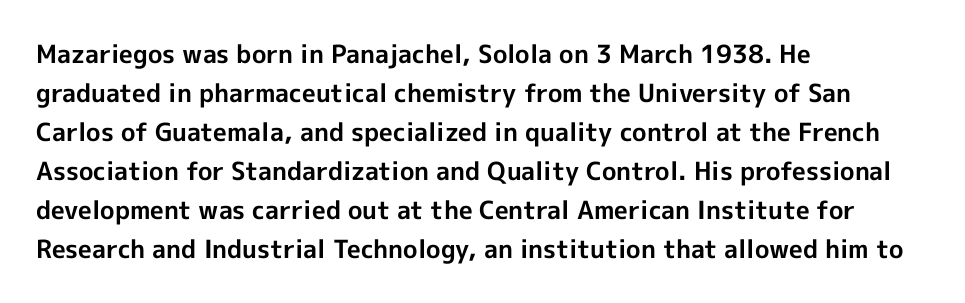
The image shows 25 px bold type, upright; set left-aligned, normal line spacing (1.56x), normal letter spacing, not underlined.
